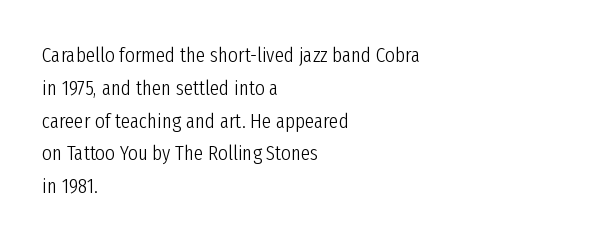
Upright lettering throughout. The rows are spaced the way most documents space them. These lines stack with their left ends in a neat column. The space beneath each line is pristine and unruled. This sample uses plain, unmodified letter spacing. Stem width sits at or under what a default text font uses.
